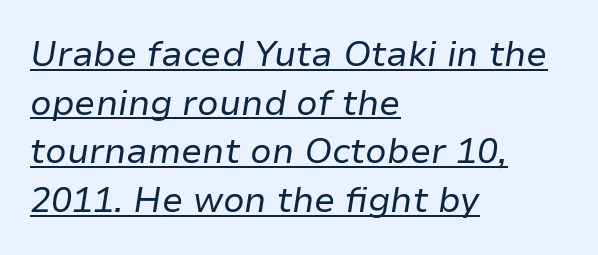
The image shows 35 px regular-weight type, italic (leaning right); set left-aligned, normal line spacing (1.39x), normal letter spacing, underlined; low stroke contrast and a medium x-height.
